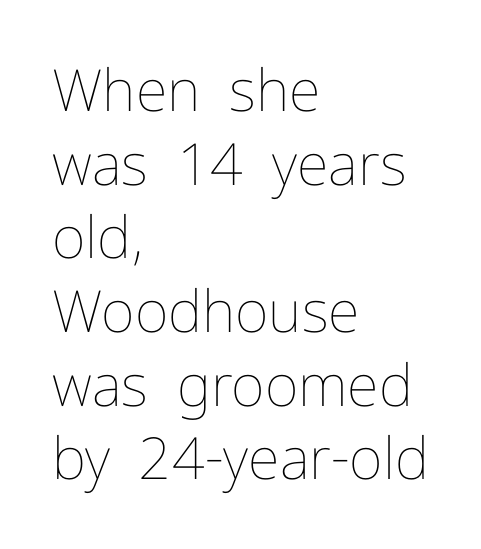
Q: Is the text bold? A: No.
Q: Is the text italic (slanted)? A: No, it is upright.
Q: Is the text underlined? A: No.
Q: How is the paragraph aligned? A: Left-aligned.
Q: Is the spacing between letters normal or unusually wide? A: Normal.
Q: Is the spacing between lines tight, normal or loose? A: Normal.
Q: Width (condensed, normal, or wide)? A: Normal.
Q: Stroke contrast? A: Low.
Q: x-height? A: Medium.
Q: Monospaced? A: No.
